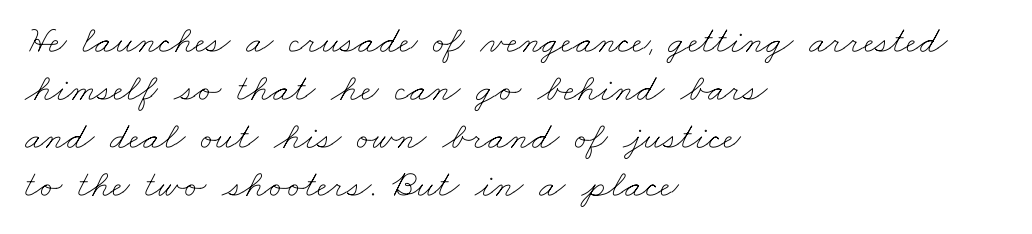
Here the designer chose a conventional face with non-uniform glyph widths. Line starts are locked; line ends wander. The face used here is rendered with its standard letterfit. Rule under the text: the space is simply empty. Stem width sits at or under what a default text font uses.
